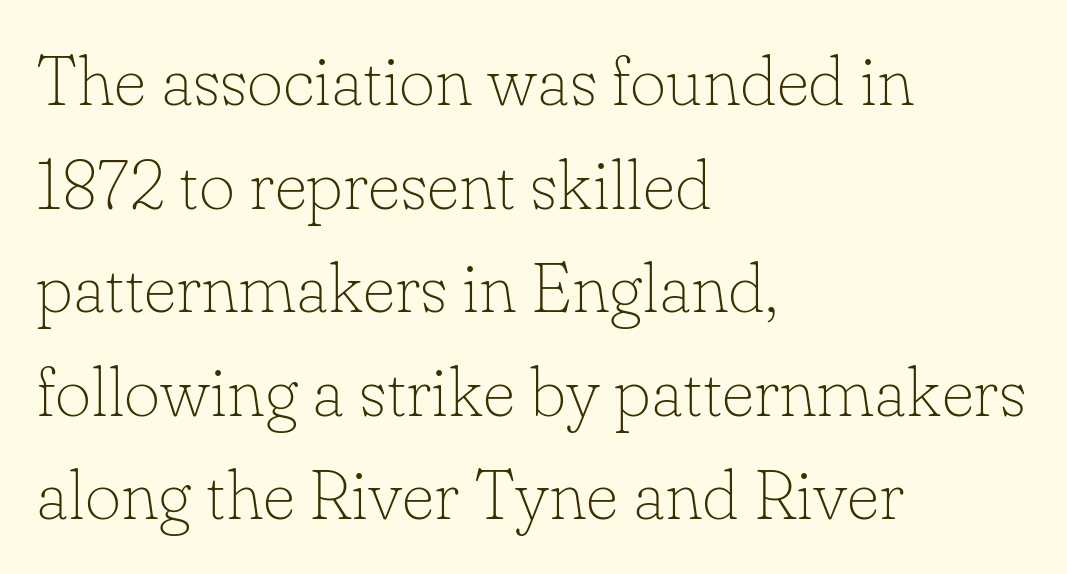
The image shows 70 px thin serif type, upright; set left-aligned, normal line spacing (1.48x), normal letter spacing, not underlined; low stroke contrast and a small x-height.
